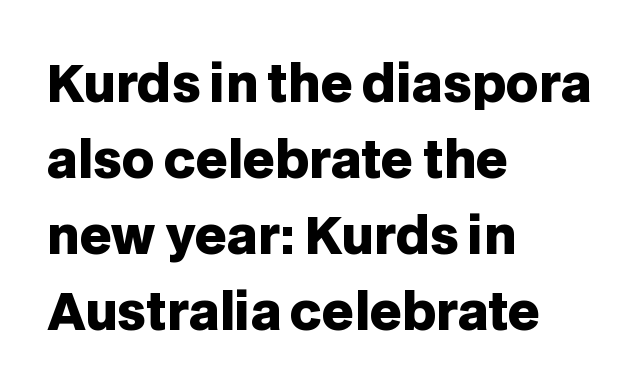
Q: Is the text bold? A: Yes.
Q: Is the text italic (slanted)? A: No, it is upright.
Q: Is the typeface a serif or a sans-serif typeface? A: Sans-serif.
Q: Is the text underlined? A: No.
Q: How is the paragraph aligned? A: Left-aligned.
Q: Is the spacing between letters normal or unusually wide? A: Normal.
Q: Is the spacing between lines tight, normal or loose? A: Normal.
Q: Width (condensed, normal, or wide)? A: Normal.
Q: Stroke contrast? A: Low.
Q: x-height? A: Large.
Q: Monospaced? A: No.
